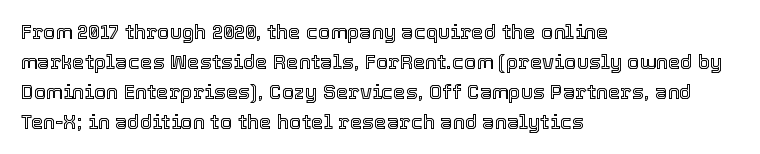
Q: Is the text italic (slanted)? A: No, it is upright.
Q: Is the text underlined? A: No.
Q: How is the paragraph aligned? A: Left-aligned.
Q: Is the spacing between letters normal or unusually wide? A: Normal.
Q: Is the spacing between lines tight, normal or loose? A: Normal.
